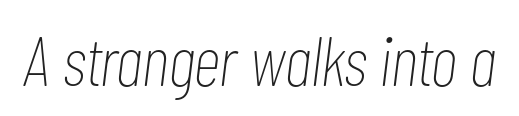
{"italic": "yes", "lean": "right", "slant_degrees": 7, "bold": "no", "weight": "thin", "width": "condensed", "stroke_contrast": "low", "x_height": "medium", "monospaced": "no", "underline": "no", "letter_spacing": "normal", "letter_spacing_em": 0.0, "glyph_px": 70}
